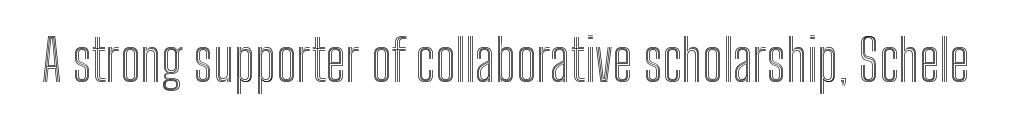
Posture: straight, roman, zero tilt. This sample has the flowing, uneven cadence of proportional lettering. The space beneath each line is pristine and unruled. This rendering leaves character spacing at its baseline value.
